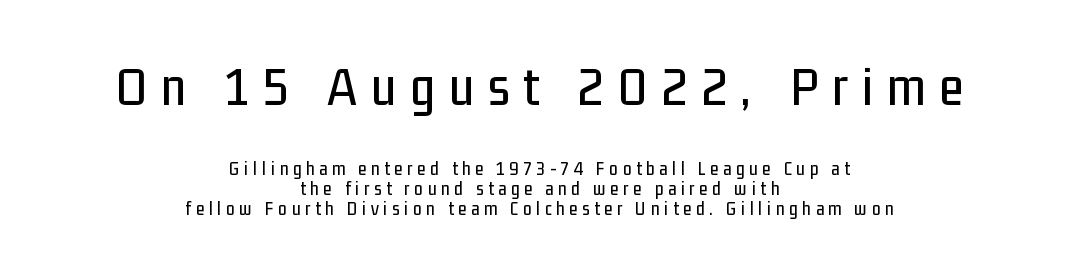
The image shows 56 px condensed sans-serif type, upright; set centered, tight line spacing (1.04x), unusually wide letter spacing (+0.25 em), not underlined; the first (top) block is 2.95x larger; low stroke contrast and a medium x-height.
